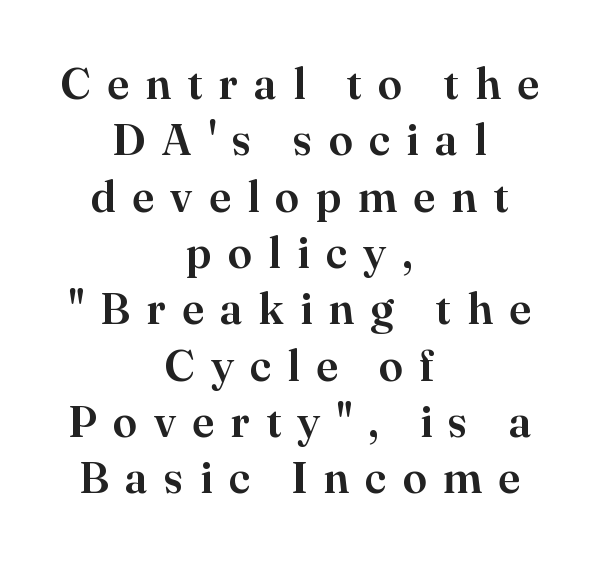
The image shows 44 px serif type, upright; set centered, normal line spacing (1.28x), unusually wide letter spacing (+0.37 em), not underlined; high stroke contrast and a small x-height.
